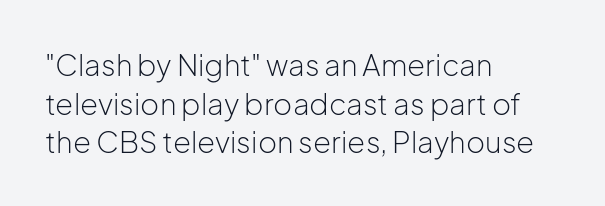
Q: Is the text bold? A: No.
Q: Is the text italic (slanted)? A: No, it is upright.
Q: Is the typeface a serif or a sans-serif typeface? A: Sans-serif.
Q: Is the text underlined? A: No.
Q: How is the paragraph aligned? A: Left-aligned.
Q: Is the spacing between letters normal or unusually wide? A: Normal.
Q: Is the spacing between lines tight, normal or loose? A: Normal.
Q: Width (condensed, normal, or wide)? A: Normal.
Q: Stroke contrast? A: Low.
Q: x-height? A: Medium.
Q: Monospaced? A: No.
